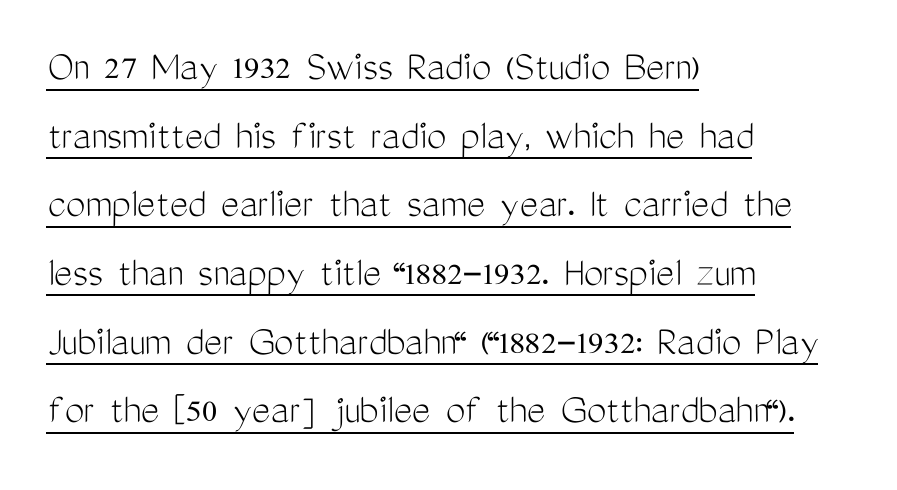
Q: Is the text bold? A: No.
Q: Is the text italic (slanted)? A: No, it is upright.
Q: Is the typeface a serif or a sans-serif typeface? A: Sans-serif.
Q: Is the text underlined? A: Yes.
Q: How is the paragraph aligned? A: Left-aligned.
Q: Is the spacing between letters normal or unusually wide? A: Normal.
Q: Is the spacing between lines tight, normal or loose? A: Normal.
Q: Width (condensed, normal, or wide)? A: Condensed.
Q: Stroke contrast? A: Medium.
Q: x-height? A: Medium.
Q: Monospaced? A: No.
